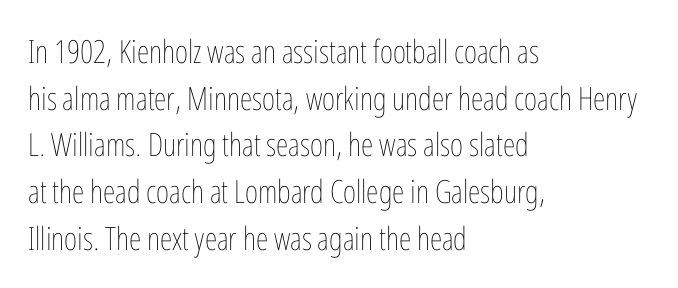
Q: Is the text bold? A: No.
Q: Is the text italic (slanted)? A: No, it is upright.
Q: Is the text underlined? A: No.
Q: How is the paragraph aligned? A: Left-aligned.
Q: Is the spacing between letters normal or unusually wide? A: Normal.
Q: Is the spacing between lines tight, normal or loose? A: Normal.
Q: Width (condensed, normal, or wide)? A: Condensed.
Q: Stroke contrast? A: Low.
Q: x-height? A: Medium.
Q: Monospaced? A: No.
